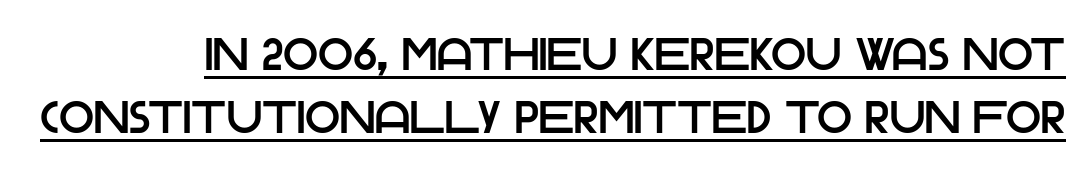
Q: Is the text italic (slanted)? A: No, it is upright.
Q: Is the typeface a serif or a sans-serif typeface? A: Sans-serif.
Q: Is the text underlined? A: Yes.
Q: Is the spacing between letters normal or unusually wide? A: Normal.
Q: Is the spacing between lines tight, normal or loose? A: Normal.
Q: Width (condensed, normal, or wide)? A: Normal.
Q: Stroke contrast? A: Low.
Q: x-height? A: Large.
Q: Monospaced? A: No.
